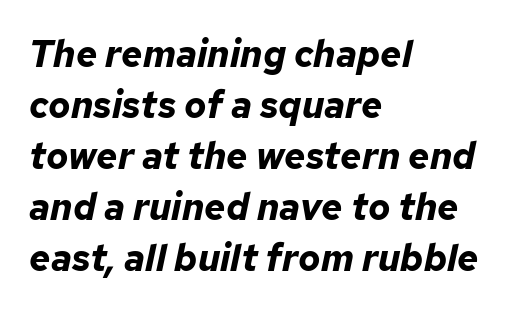
{"italic": "yes", "lean": "right", "slant_degrees": 12, "bold": "yes", "weight": "bold", "width": "normal", "stroke_contrast": "low", "x_height": "medium", "monospaced": "no", "underline": "no", "align": "left", "line_spacing": "normal", "line_spacing_ratio": 1.38, "letter_spacing": "normal", "letter_spacing_em": 0.0, "glyph_px": 37}
